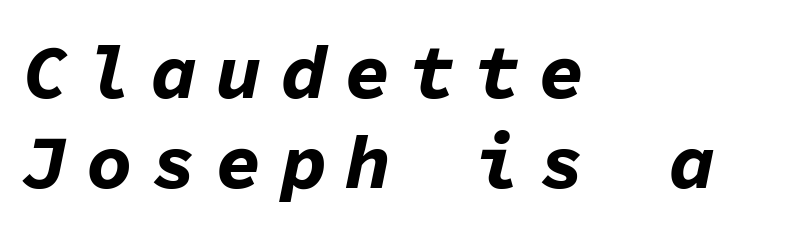
{"italic": "yes", "lean": "right", "slant_degrees": 11, "bold": "yes", "weight": "bold", "width": "normal", "stroke_contrast": "low", "x_height": "medium", "monospaced": "yes", "underline": "no", "align": "left", "line_spacing_ratio": 1.17, "letter_spacing": "wide", "letter_spacing_em": 0.24, "glyph_px": 77}
